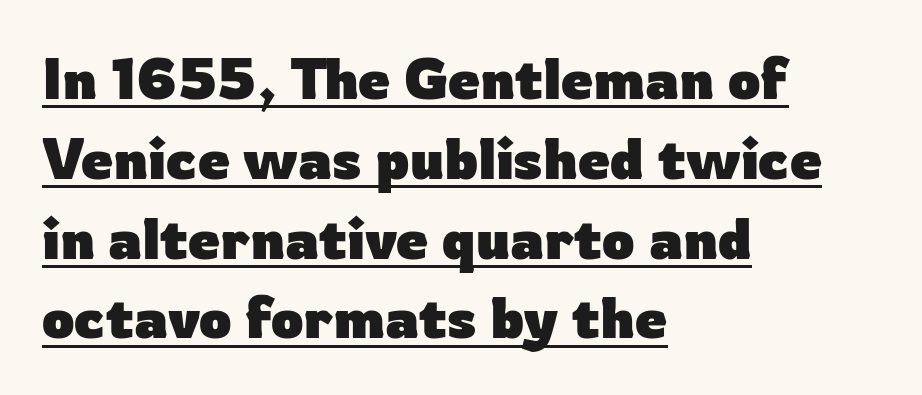
{"serif": "no", "italic": "no", "bold": "yes", "weight": "heavy", "width": "normal", "stroke_contrast": "low", "x_height": "medium", "monospaced": "no", "underline": "yes", "align": "left", "line_spacing": "normal", "line_spacing_ratio": 1.4, "letter_spacing": "normal", "letter_spacing_em": 0.0, "glyph_px": 57}
